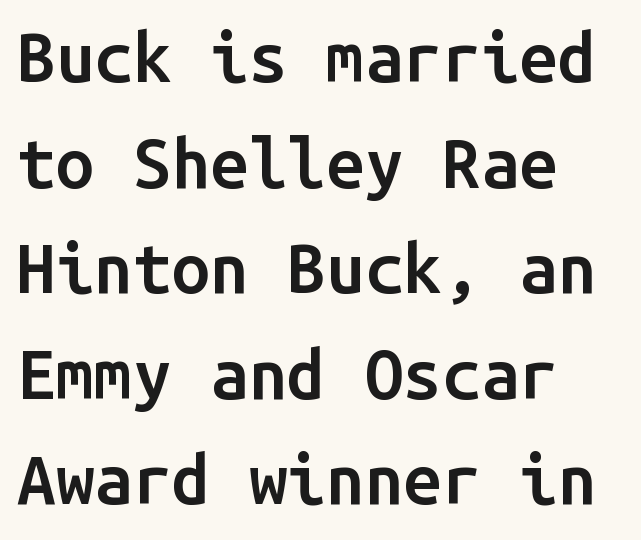
{"serif": "no", "italic": "no", "bold": "semi", "weight": "semibold", "width": "normal", "stroke_contrast": "low", "x_height": "medium", "monospaced": "yes", "underline": "no", "align": "left", "line_spacing": "normal", "line_spacing_ratio": 1.53, "letter_spacing": "normal", "letter_spacing_em": 0.0, "glyph_px": 69}
